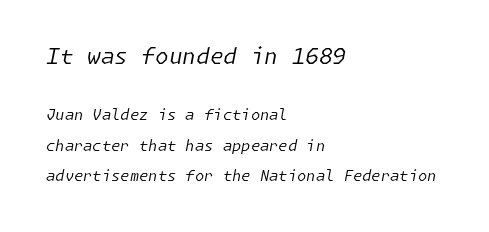
{"italic": "yes", "lean": "right", "slant_degrees": 11, "bold": "no", "underline": "no", "align": "left", "line_spacing": "loose", "line_spacing_ratio": 2.03, "letter_spacing": "normal", "letter_spacing_em": 0.0, "larger_block": "first", "size_ratio": 1.47, "glyph_px": 22}
